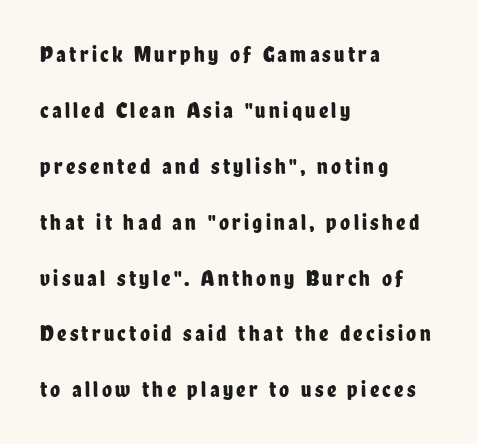
The image shows 23 px text type, upright; set left-aligned, loose line spacing (2.43x), not underlined.
